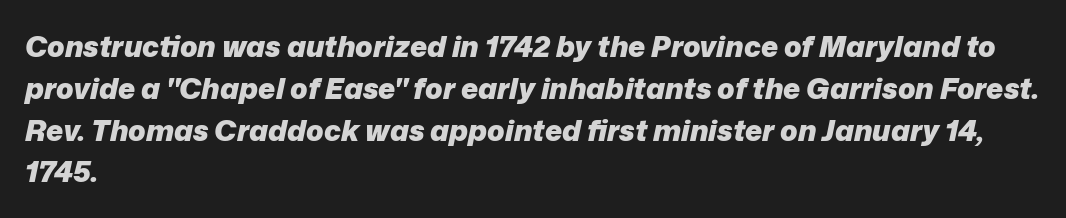
Q: Is the text bold? A: Yes.
Q: Is the text italic (slanted)? A: Yes, it leans right by about 12 degrees.
Q: Is the text underlined? A: No.
Q: How is the paragraph aligned? A: Left-aligned.
Q: Is the spacing between letters normal or unusually wide? A: Normal.
Q: Is the spacing between lines tight, normal or loose? A: Normal.
Q: Width (condensed, normal, or wide)? A: Normal.
Q: Stroke contrast? A: Low.
Q: x-height? A: Medium.
Q: Monospaced? A: No.
